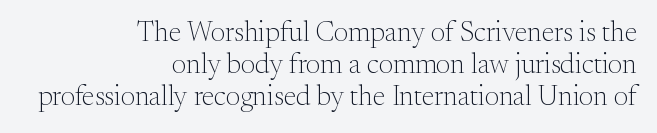
Q: Is the text bold? A: No.
Q: Is the text italic (slanted)? A: No, it is upright.
Q: Is the typeface a serif or a sans-serif typeface? A: Serif.
Q: Is the text underlined? A: No.
Q: How is the paragraph aligned? A: Right-aligned.
Q: Is the spacing between letters normal or unusually wide? A: Normal.
Q: Is the spacing between lines tight, normal or loose? A: Tight.
Q: Width (condensed, normal, or wide)? A: Normal.
Q: Stroke contrast? A: Medium.
Q: x-height? A: Small.
Q: Monospaced? A: No.
